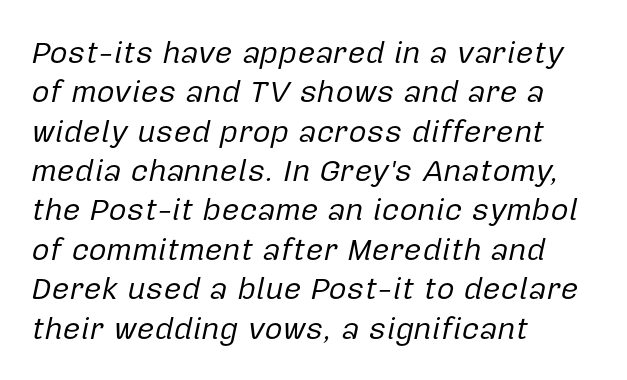
{"italic": "yes", "lean": "right", "slant_degrees": 12, "bold": "no", "weight": "regular", "width": "normal", "stroke_contrast": "low", "x_height": "medium", "monospaced": "no", "underline": "no", "align": "left", "line_spacing": "normal", "line_spacing_ratio": 1.27, "letter_spacing": "normal", "letter_spacing_em": 0.0, "glyph_px": 31}
